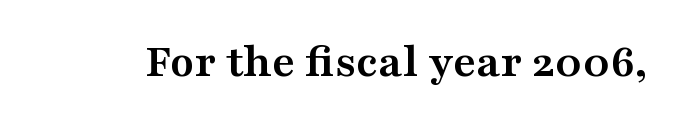
{"serif": "yes", "italic": "no", "bold": "yes", "weight": "semibold", "width": "wide", "stroke_contrast": "medium", "x_height": "medium", "monospaced": "no", "underline": "no", "letter_spacing": "normal", "letter_spacing_em": 0.0, "glyph_px": 49}
